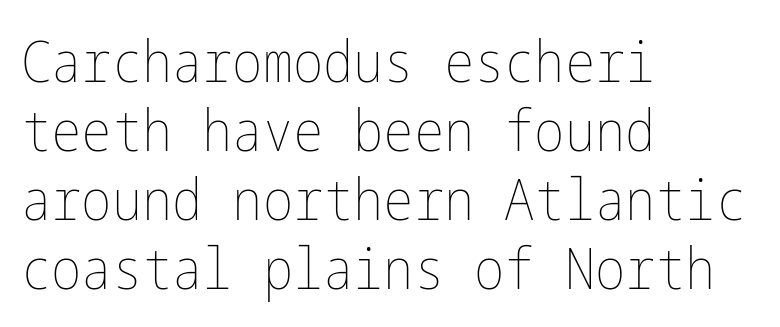
The image shows 57 px thin, condensed type, upright; set left-aligned, line spacing 1.21x, normal letter spacing, not underlined; low stroke contrast and a medium x-height.
